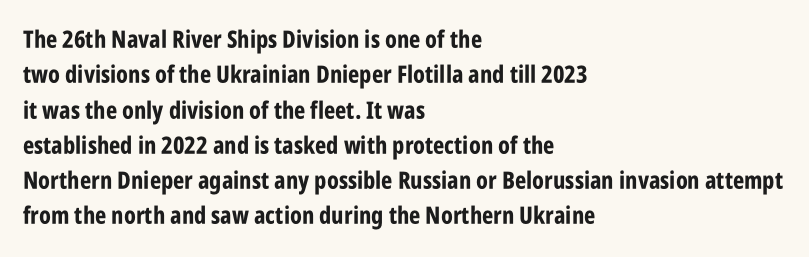
The baseline area is clear. Rendered with straight, roman letterforms. The face used here has the dense, thick strokes of a bold. One-word summary of the alignment: left.
